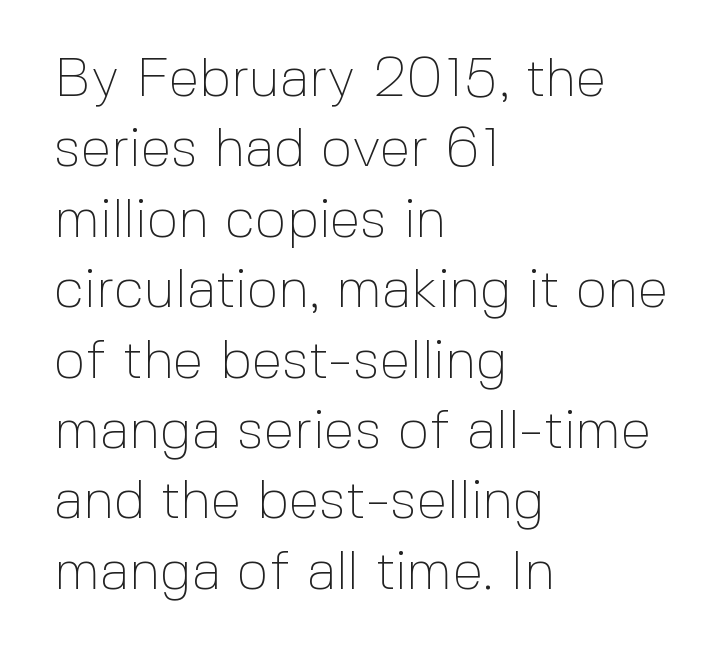
There is no visible air inserted between adjacent glyphs. Unbolded letterforms with no extra heft. Bare-footed words on every line. A typesetter would call this leading conventional body-copy spacing. The compositor pushed each line to the left boundary.
